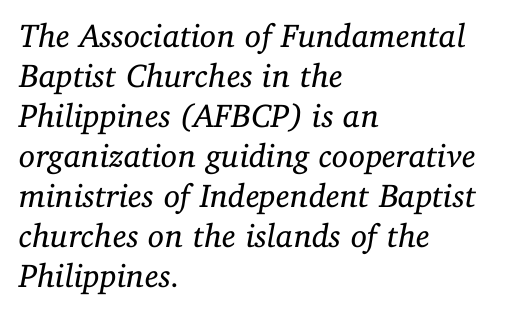
{"serif": "yes", "italic": "yes", "lean": "right", "slant_degrees": 11, "bold": "no", "weight": "regular", "width": "normal", "stroke_contrast": "low", "x_height": "medium", "monospaced": "no", "underline": "no", "align": "left", "line_spacing_ratio": 1.21, "letter_spacing": "normal", "letter_spacing_em": 0.0, "glyph_px": 33}
